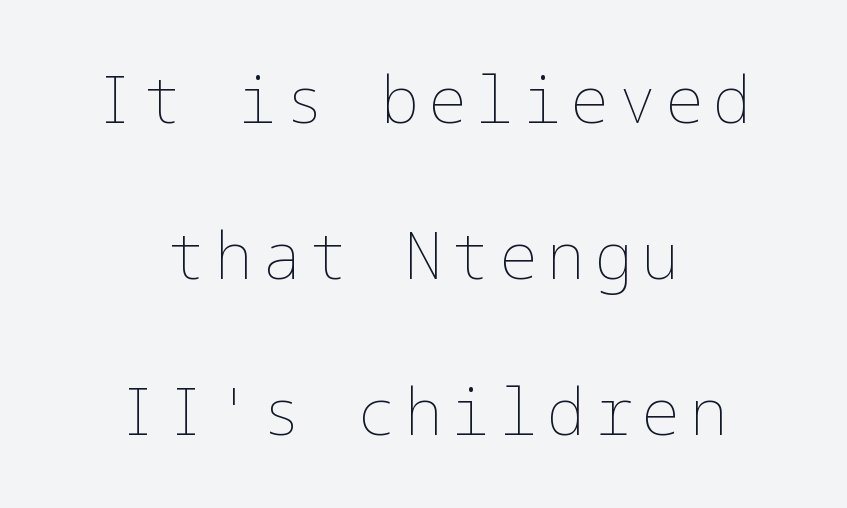
{"italic": "no", "bold": "no", "weight": "thin", "width": "normal", "stroke_contrast": "low", "x_height": "medium", "underline": "no", "align": "center", "line_spacing": "loose", "line_spacing_ratio": 2.4, "glyph_px": 65}
